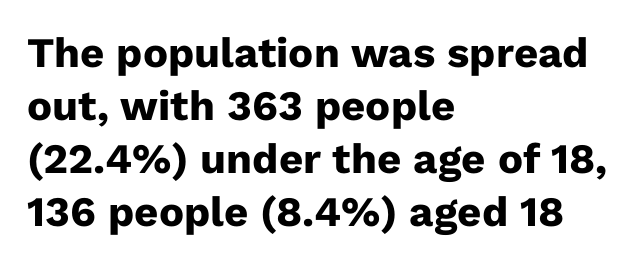
{"serif": "no", "italic": "no", "bold": "yes", "weight": "heavy", "width": "normal", "stroke_contrast": "low", "x_height": "medium", "monospaced": "no", "underline": "no", "align": "left", "line_spacing": "normal", "line_spacing_ratio": 1.26, "letter_spacing": "normal", "letter_spacing_em": 0.0, "glyph_px": 42}
